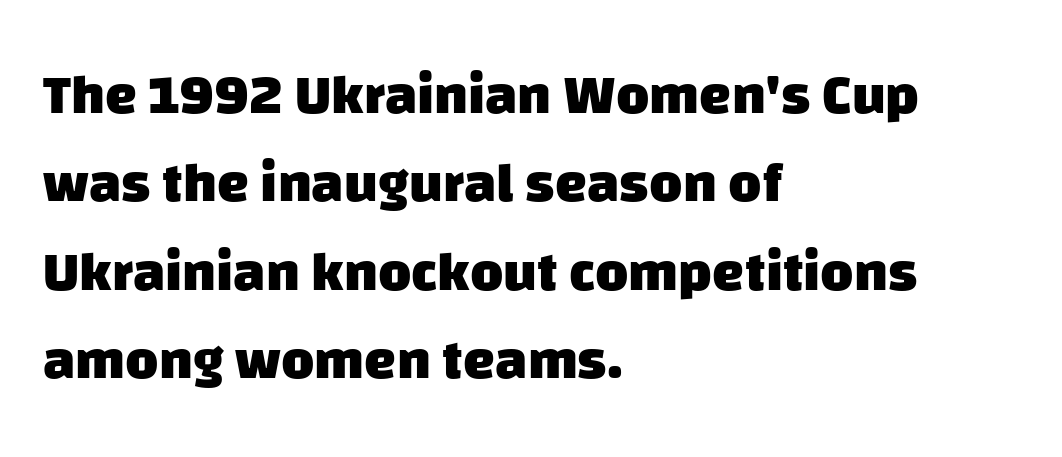
The image shows 57 px heavy sans-serif type; set left-aligned, normal line spacing (1.55x), normal letter spacing, not underlined; low stroke contrast and a large x-height.
